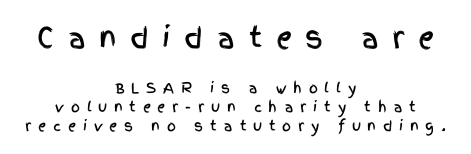
{"serif": "no", "italic": "no", "width": "condensed", "x_height": "large", "monospaced": "no", "underline": "no", "align": "center", "line_spacing": "normal", "line_spacing_ratio": 1.35, "letter_spacing": "wide", "letter_spacing_em": 0.48, "larger_block": "first", "size_ratio": 2.0, "glyph_px": 28}
